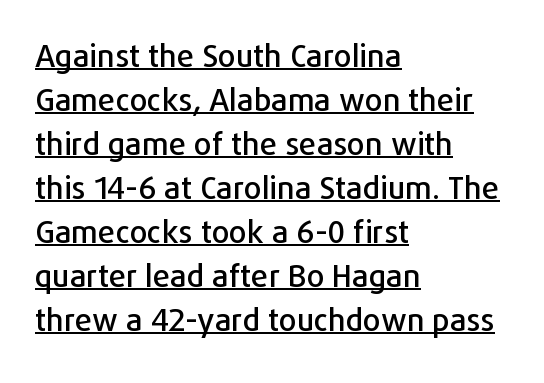
{"serif": "no", "italic": "no", "width": "normal", "stroke_contrast": "low", "x_height": "medium", "monospaced": "no", "underline": "yes", "align": "left", "line_spacing": "normal", "line_spacing_ratio": 1.42, "letter_spacing": "normal", "letter_spacing_em": 0.0, "glyph_px": 31}
